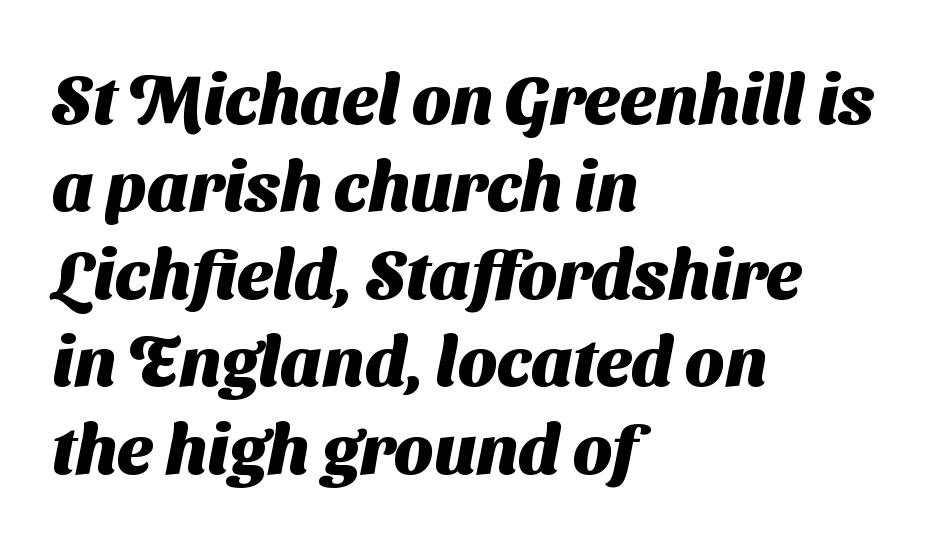
Q: Is the text bold? A: Yes.
Q: Is the typeface a serif or a sans-serif typeface? A: Sans-serif.
Q: Is the text underlined? A: No.
Q: How is the paragraph aligned? A: Left-aligned.
Q: Is the spacing between letters normal or unusually wide? A: Normal.
Q: Is the spacing between lines tight, normal or loose? A: Normal.
Q: Width (condensed, normal, or wide)? A: Normal.
Q: Stroke contrast? A: Medium.
Q: x-height? A: Medium.
Q: Monospaced? A: No.
